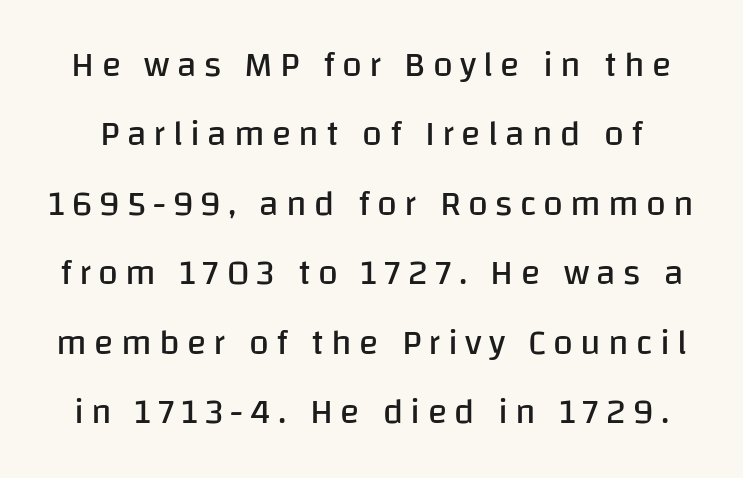
{"serif": "no", "italic": "no", "bold": "no", "weight": "regular", "width": "normal", "stroke_contrast": "low", "x_height": "large", "monospaced": "no", "underline": "no", "line_spacing": "loose", "line_spacing_ratio": 1.93, "letter_spacing": "wide", "letter_spacing_em": 0.2, "glyph_px": 36}
